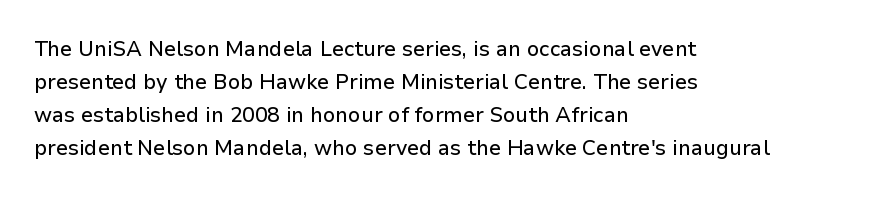
The image shows 21 px text type, upright; set left-aligned, normal line spacing (1.57x), normal letter spacing, not underlined.
